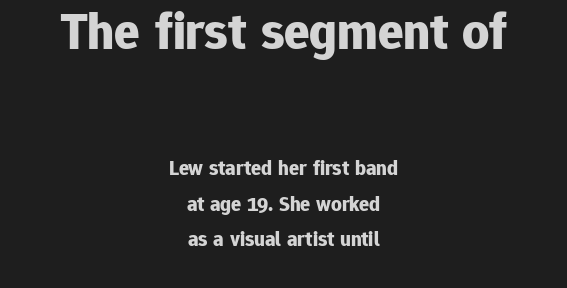
The image shows 53 px bold sans-serif type, upright; set centered, normal line spacing (1.68x), normal letter spacing, not underlined; the first (top) block is 2.52x larger; low stroke contrast and a medium x-height.
